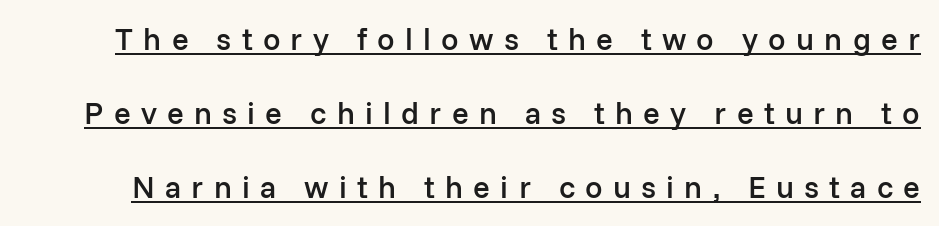
The image shows 31 px semibold sans-serif type, upright; set loose line spacing (2.39x), unusually wide letter spacing (+0.33 em), underlined; low stroke contrast and a medium x-height.
